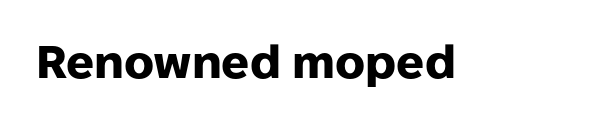
This rendering features lettering with no underline. The type sits square on the baseline with zero lean. Unlike a traditional serif, this face leaves its strokes unadorned. Is this a fixed-width face? No — the glyphs have proportional, varying widths.
